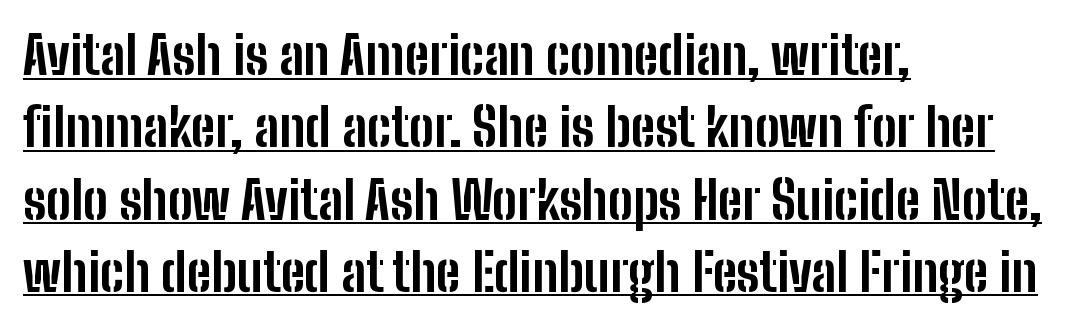
Does the leading feel generous? No, just average. Which margin do the lines hug? The left one — the right edge is uneven. Note: no serifs on the glyphs. Do the letters lean? They stand straight. The face used here is proportionally spaced, like ordinary book or web type.
